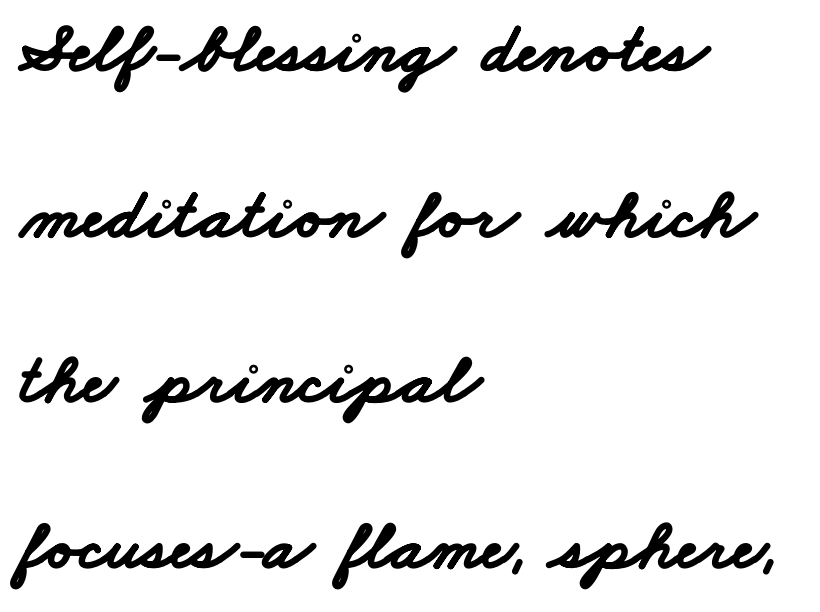
{"serif": "no", "bold": "yes", "weight": "bold", "width": "wide", "stroke_contrast": "low", "x_height": "small", "monospaced": "no", "underline": "no", "align": "left", "line_spacing": "loose", "line_spacing_ratio": 2.3, "letter_spacing": "normal", "letter_spacing_em": 0.0, "glyph_px": 72}
